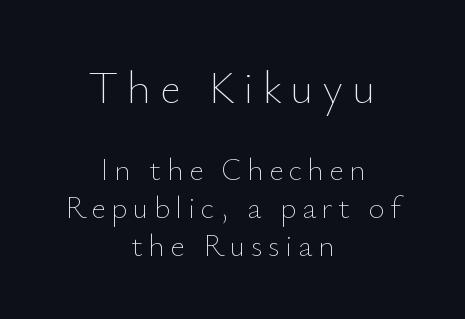
Q: Is the text bold? A: No.
Q: Is the text italic (slanted)? A: No, it is upright.
Q: Is the text underlined? A: No.
Q: How is the paragraph aligned? A: Centered.
Q: Which block of text is set in a larger size, the first (top) or the second (bottom)? A: The first (top) one.
Q: Width (condensed, normal, or wide)? A: Normal.
Q: Stroke contrast? A: Low.
Q: x-height? A: Small.
Q: Monospaced? A: No.
